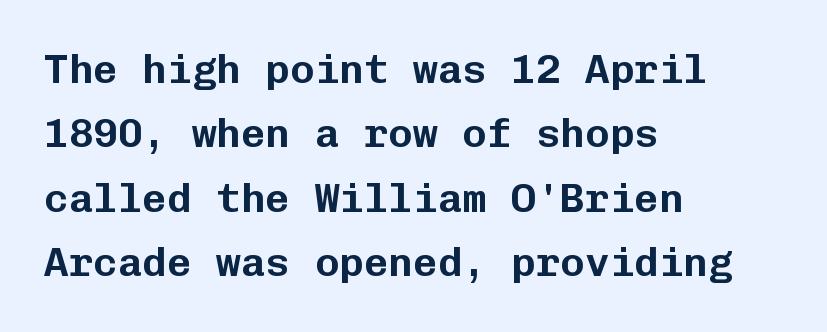
{"serif": "no", "italic": "no", "width": "normal", "stroke_contrast": "low", "x_height": "medium", "monospaced": "yes", "underline": "no", "align": "left", "line_spacing": "normal", "line_spacing_ratio": 1.57, "letter_spacing": "normal", "letter_spacing_em": 0.0, "glyph_px": 41}
